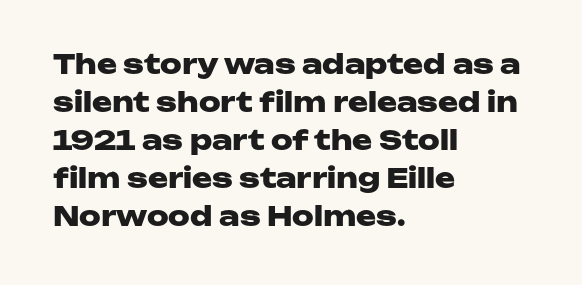
The image shows 27 px bold type, upright; set left-aligned, normal line spacing (1.41x), normal letter spacing, not underlined.
